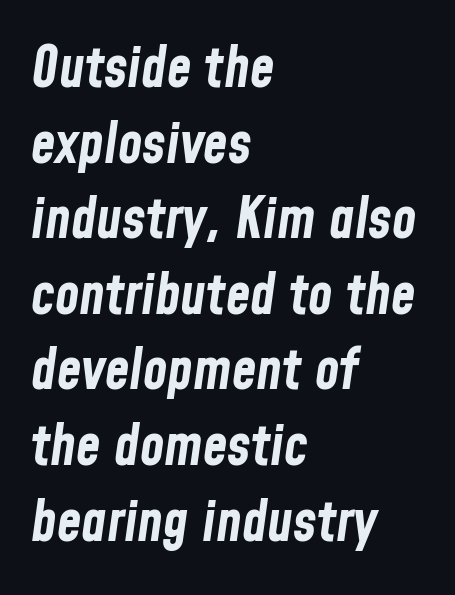
The text carries the slant typical of an italic or oblique font. Character widths vary here, with narrow letters taking less room than wide ones. Vertical spacing — default. The gaps between neighbouring characters are ordinary and unremarkable. Beneath every word, the page is bare. Which margin do the lines hug? The left one — the right edge is uneven.
